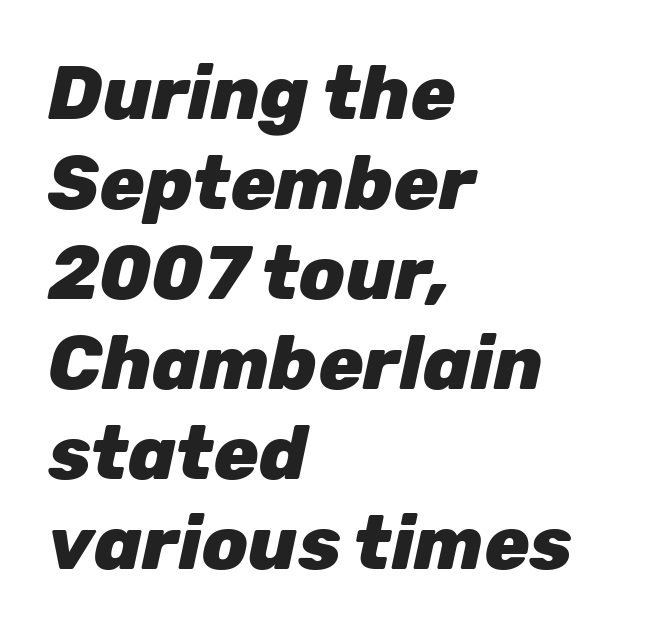
The horizontal fit of the characters is conventional and even. Descenders hang freely into open space. In terms of posture, this sample is oblique. The text block is weighted toward the left margin, trailing off unevenly rightward. Stroke thickness is high; the sample reads as a true bold. You could not count columns in this text — the font is proportionally spaced.
